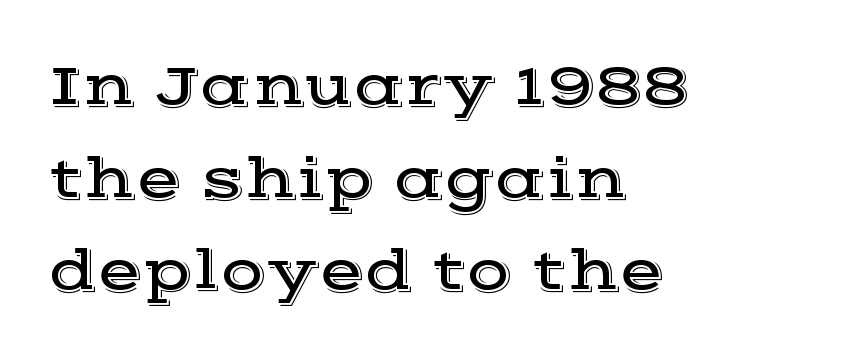
Q: Is the text italic (slanted)? A: No, it is upright.
Q: Is the typeface a serif or a sans-serif typeface? A: Serif.
Q: Is the text underlined? A: No.
Q: How is the paragraph aligned? A: Left-aligned.
Q: Is the spacing between letters normal or unusually wide? A: Normal.
Q: Is the spacing between lines tight, normal or loose? A: Normal.
Q: Width (condensed, normal, or wide)? A: Wide.
Q: x-height? A: Medium.
Q: Monospaced? A: No.
